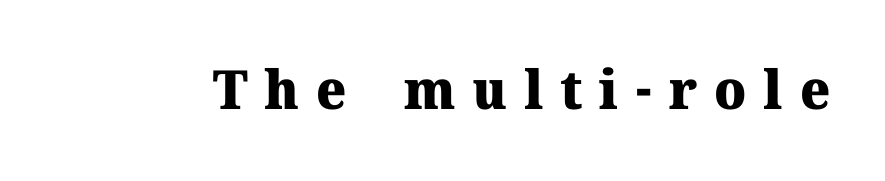
The image shows 54 px heavy serif type, upright; set unusually wide letter spacing (+0.31 em), not underlined; medium stroke contrast and a medium x-height.
